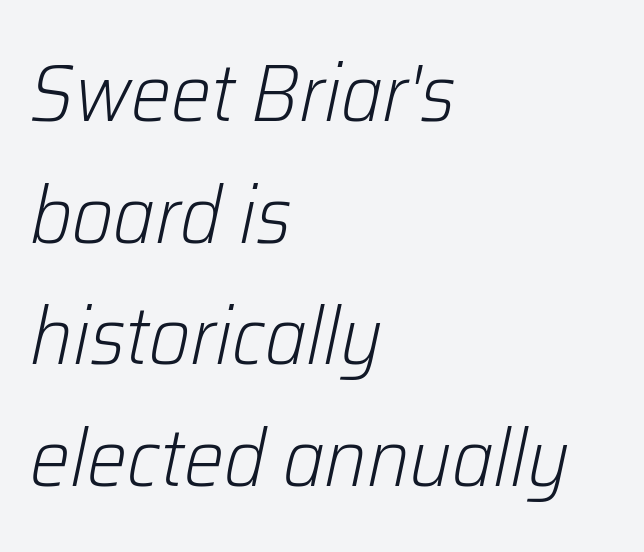
Q: Is the text bold? A: No.
Q: Is the text italic (slanted)? A: Yes, it leans right by about 12 degrees.
Q: Is the text underlined? A: No.
Q: How is the paragraph aligned? A: Left-aligned.
Q: Is the spacing between letters normal or unusually wide? A: Normal.
Q: Is the spacing between lines tight, normal or loose? A: Normal.
Q: Width (condensed, normal, or wide)? A: Normal.
Q: Stroke contrast? A: Low.
Q: x-height? A: Medium.
Q: Monospaced? A: No.
